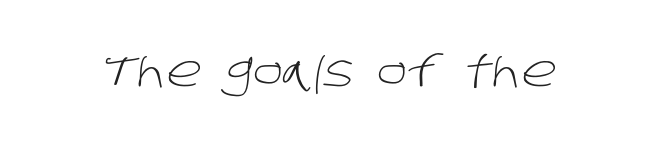
Q: Is the text bold? A: No.
Q: Is the typeface a serif or a sans-serif typeface? A: Sans-serif.
Q: Is the text underlined? A: No.
Q: Is the spacing between letters normal or unusually wide? A: Normal.
Q: Width (condensed, normal, or wide)? A: Normal.
Q: Stroke contrast? A: Low.
Q: x-height? A: Large.
Q: Monospaced? A: No.
